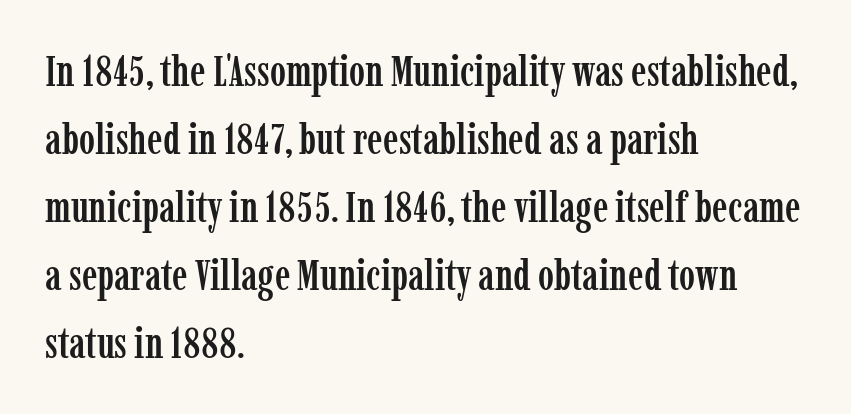
Q: Is the text italic (slanted)? A: No, it is upright.
Q: Is the typeface a serif or a sans-serif typeface? A: Serif.
Q: Is the text underlined? A: No.
Q: How is the paragraph aligned? A: Left-aligned.
Q: Is the spacing between letters normal or unusually wide? A: Normal.
Q: Is the spacing between lines tight, normal or loose? A: Normal.
Q: Width (condensed, normal, or wide)? A: Condensed.
Q: Stroke contrast? A: Low.
Q: x-height? A: Medium.
Q: Monospaced? A: No.
